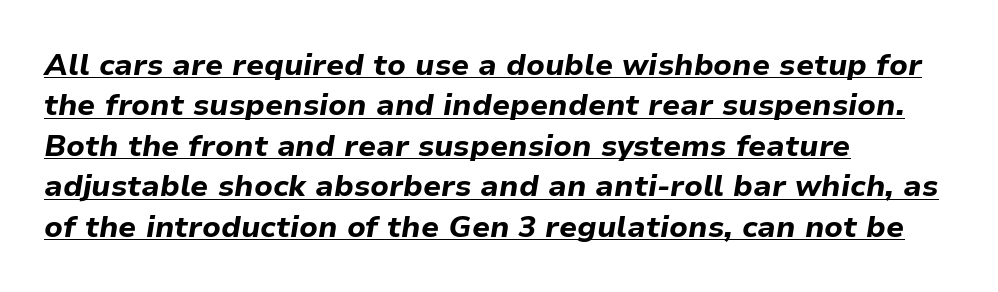
Which margin do the lines hug? The left one — the right edge is uneven. The face used here has a pronounced slope to its letters. Baseline-to-baseline distance is the conventional proportion of letter height. Compared with an ordinary text face, these strokes are far heavier — a full bold. Tracking value appears to be zero — textbook default spacing.
